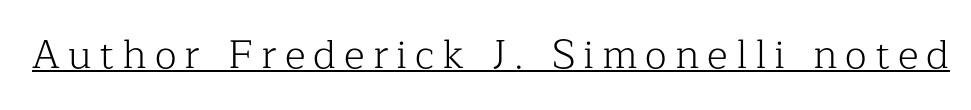
The image shows 40 px light serif type, upright; set unusually wide letter spacing (+0.2 em), underlined; low stroke contrast and a medium x-height.
